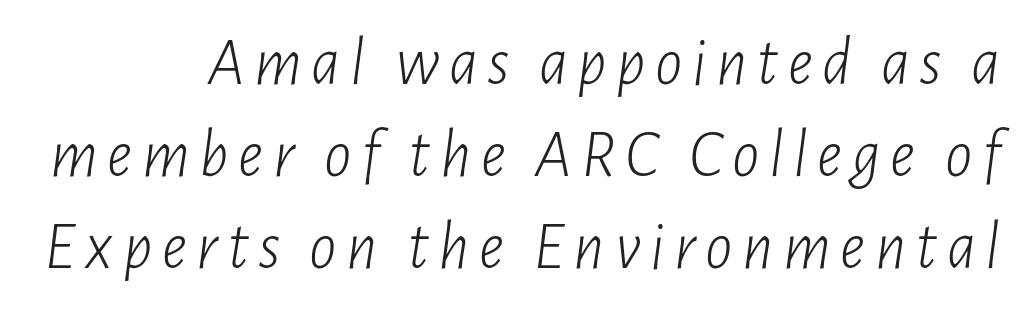
Q: Is the text bold? A: No.
Q: Is the text italic (slanted)? A: Yes, it leans right by about 7 degrees.
Q: Is the text underlined? A: No.
Q: Is the spacing between lines tight, normal or loose? A: Normal.
Q: Width (condensed, normal, or wide)? A: Condensed.
Q: Stroke contrast? A: Low.
Q: x-height? A: Medium.
Q: Monospaced? A: No.
